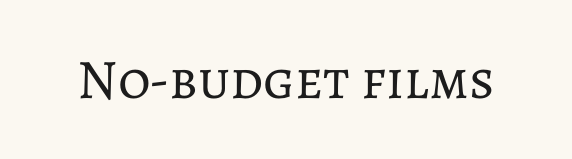
Q: Is the text bold? A: No.
Q: Is the text italic (slanted)? A: No, it is upright.
Q: Is the text underlined? A: No.
Q: Is the spacing between letters normal or unusually wide? A: Normal.
Q: Width (condensed, normal, or wide)? A: Normal.
Q: Stroke contrast? A: Low.
Q: x-height? A: Medium.
Q: Monospaced? A: No.
